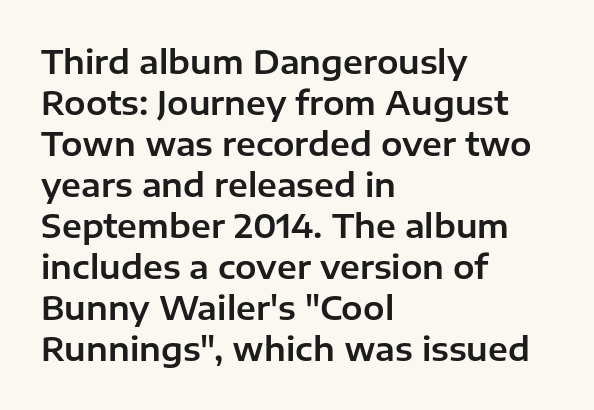
Q: Is the text italic (slanted)? A: No, it is upright.
Q: Is the typeface a serif or a sans-serif typeface? A: Sans-serif.
Q: Is the text underlined? A: No.
Q: How is the paragraph aligned? A: Left-aligned.
Q: Is the spacing between letters normal or unusually wide? A: Normal.
Q: Is the spacing between lines tight, normal or loose? A: Normal.
Q: Width (condensed, normal, or wide)? A: Normal.
Q: Stroke contrast? A: Low.
Q: x-height? A: Medium.
Q: Monospaced? A: No.
